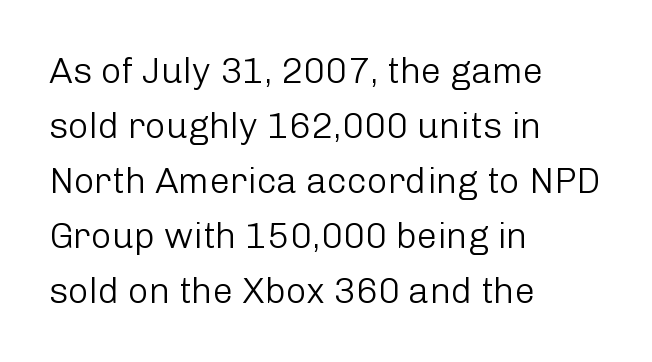
Q: Is the text bold? A: No.
Q: Is the text italic (slanted)? A: No, it is upright.
Q: Is the typeface a serif or a sans-serif typeface? A: Sans-serif.
Q: Is the text underlined? A: No.
Q: How is the paragraph aligned? A: Left-aligned.
Q: Is the spacing between letters normal or unusually wide? A: Normal.
Q: Is the spacing between lines tight, normal or loose? A: Normal.
Q: Width (condensed, normal, or wide)? A: Normal.
Q: Stroke contrast? A: Low.
Q: x-height? A: Medium.
Q: Monospaced? A: No.
